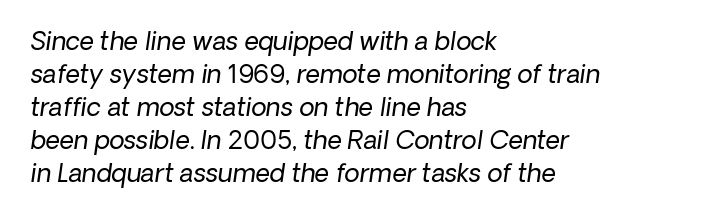
{"bold": "no", "underline": "no", "align": "left", "line_spacing": "normal", "line_spacing_ratio": 1.32, "letter_spacing": "normal", "letter_spacing_em": 0.0, "glyph_px": 25}
